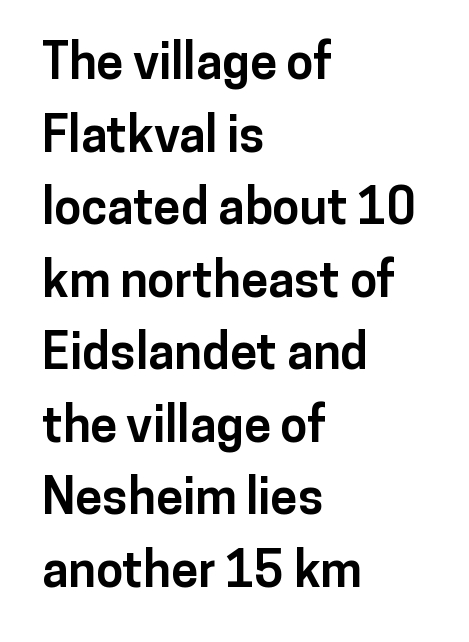
{"serif": "no", "italic": "no", "bold": "yes", "weight": "bold", "width": "normal", "stroke_contrast": "low", "x_height": "medium", "monospaced": "no", "underline": "no", "align": "left", "line_spacing": "normal", "line_spacing_ratio": 1.48, "letter_spacing": "normal", "letter_spacing_em": 0.0, "glyph_px": 49}
